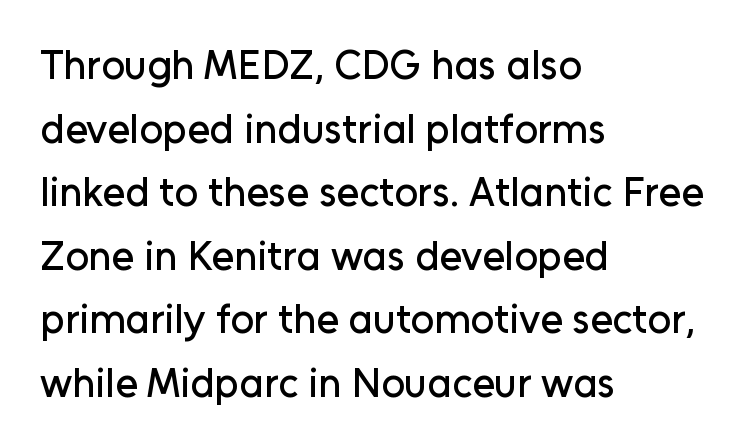
{"serif": "no", "italic": "no", "width": "normal", "stroke_contrast": "low", "x_height": "medium", "monospaced": "no", "underline": "no", "align": "left", "line_spacing": "normal", "line_spacing_ratio": 1.55, "letter_spacing": "normal", "letter_spacing_em": 0.0, "glyph_px": 41}
